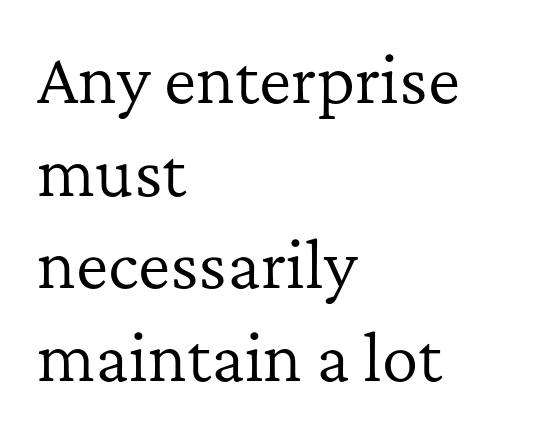
{"serif": "yes", "italic": "no", "bold": "no", "weight": "regular", "width": "normal", "stroke_contrast": "low", "x_height": "medium", "monospaced": "no", "underline": "no", "align": "left", "line_spacing": "normal", "line_spacing_ratio": 1.52, "letter_spacing": "normal", "letter_spacing_em": 0.0, "glyph_px": 61}
